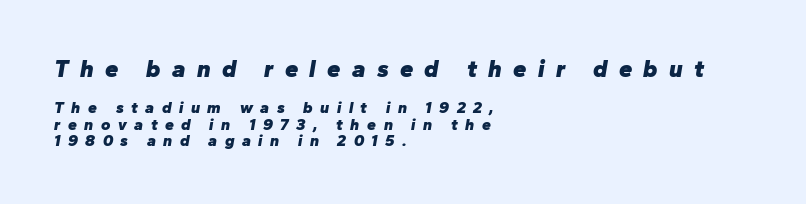
Q: Is the text bold? A: Yes.
Q: Is the text italic (slanted)? A: Yes, it leans right by about 10 degrees.
Q: Is the text underlined? A: No.
Q: How is the paragraph aligned? A: Left-aligned.
Q: Is the spacing between letters normal or unusually wide? A: Unusually wide.
Q: Is the spacing between lines tight, normal or loose? A: Tight.
Q: Which block of text is set in a larger size, the first (top) or the second (bottom)? A: The first (top) one.
